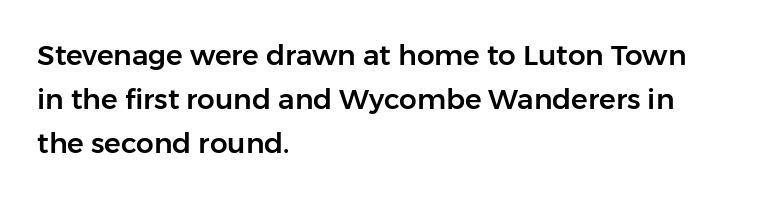
A typesetter would mark this as roman, not italic. The tracking reads as untouched default to a designer's eye. Compared with typical paragraphs, the rows here are spaced about the same. Examine the stroke ends and you'll find no serifs. Plain, unruled lines of type. The ragged edge is on the right, which tells us the setting is flush left.
